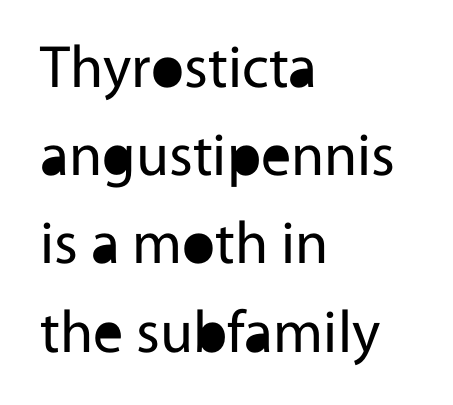
Q: Is the text bold? A: No.
Q: Is the text italic (slanted)? A: No, it is upright.
Q: Is the typeface a serif or a sans-serif typeface? A: Sans-serif.
Q: Is the text underlined? A: No.
Q: How is the paragraph aligned? A: Left-aligned.
Q: Is the spacing between letters normal or unusually wide? A: Normal.
Q: Is the spacing between lines tight, normal or loose? A: Normal.
Q: Width (condensed, normal, or wide)? A: Normal.
Q: x-height? A: Medium.
Q: Monospaced? A: No.
